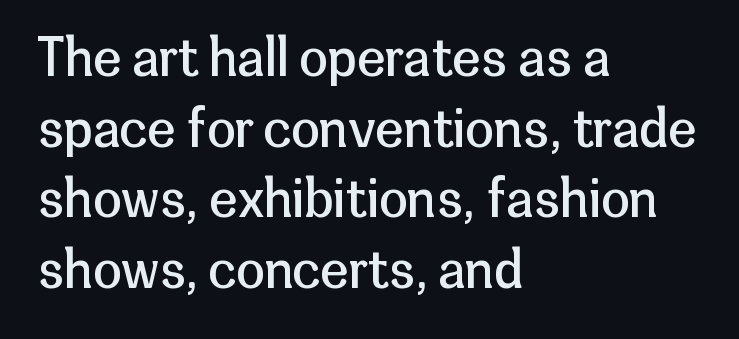
Q: Is the text bold? A: No.
Q: Is the text italic (slanted)? A: No, it is upright.
Q: Is the typeface a serif or a sans-serif typeface? A: Sans-serif.
Q: Is the text underlined? A: No.
Q: How is the paragraph aligned? A: Left-aligned.
Q: Is the spacing between letters normal or unusually wide? A: Normal.
Q: Is the spacing between lines tight, normal or loose? A: Normal.
Q: Width (condensed, normal, or wide)? A: Normal.
Q: Stroke contrast? A: Low.
Q: x-height? A: Medium.
Q: Monospaced? A: No.
